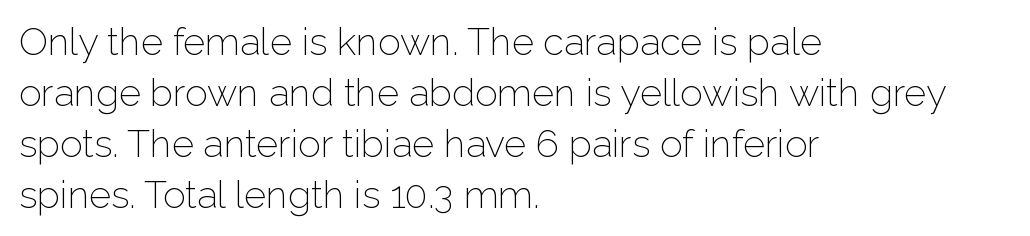
Q: Is the text bold? A: No.
Q: Is the text italic (slanted)? A: No, it is upright.
Q: Is the typeface a serif or a sans-serif typeface? A: Sans-serif.
Q: Is the text underlined? A: No.
Q: How is the paragraph aligned? A: Left-aligned.
Q: Is the spacing between letters normal or unusually wide? A: Normal.
Q: Is the spacing between lines tight, normal or loose? A: Normal.
Q: Width (condensed, normal, or wide)? A: Normal.
Q: Stroke contrast? A: Low.
Q: x-height? A: Medium.
Q: Monospaced? A: No.
